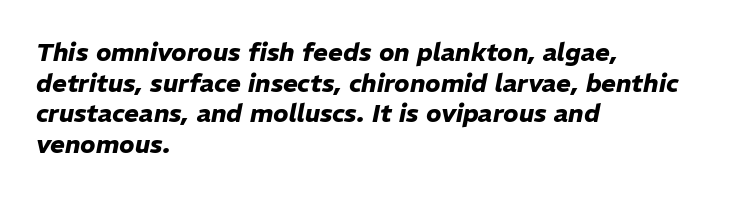
{"italic": "yes", "lean": "right", "slant_degrees": 11, "bold": "yes", "underline": "no", "align": "left", "line_spacing_ratio": 1.23, "letter_spacing": "normal", "letter_spacing_em": 0.0, "glyph_px": 25}
